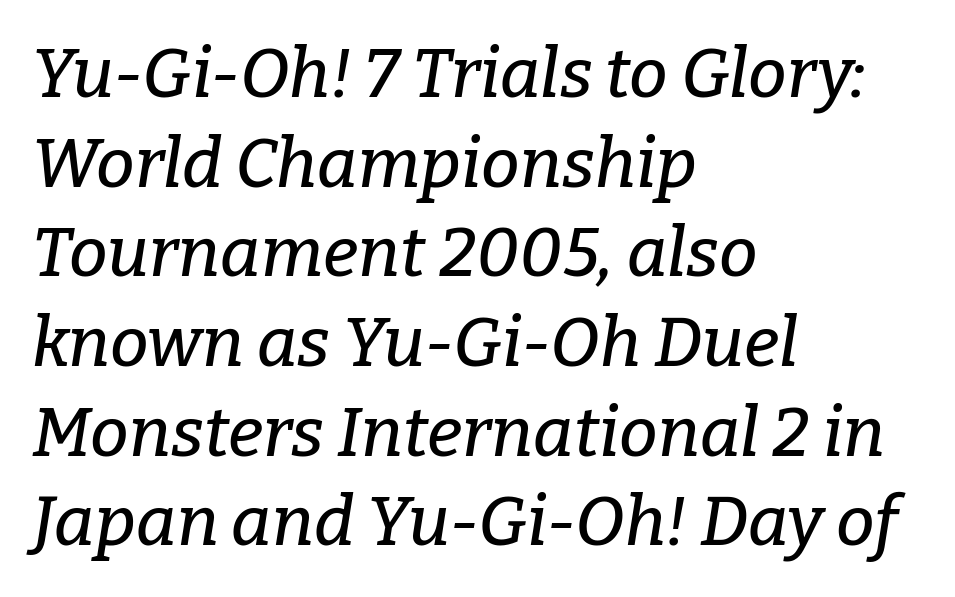
{"serif": "yes", "italic": "yes", "lean": "right", "slant_degrees": 9, "width": "normal", "stroke_contrast": "low", "x_height": "medium", "monospaced": "no", "underline": "no", "align": "left", "line_spacing": "normal", "line_spacing_ratio": 1.3, "letter_spacing": "normal", "letter_spacing_em": 0.0, "glyph_px": 69}
